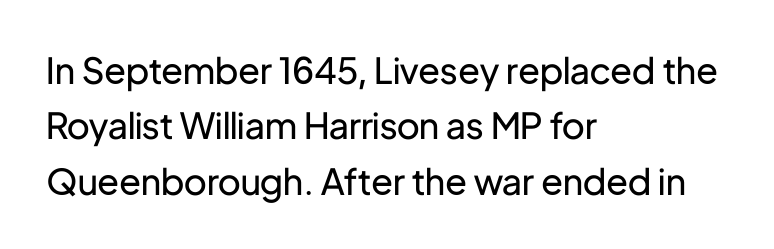
{"serif": "no", "italic": "no", "bold": "no", "weight": "regular", "width": "normal", "stroke_contrast": "low", "x_height": "medium", "monospaced": "no", "underline": "no", "align": "left", "line_spacing": "normal", "line_spacing_ratio": 1.54, "letter_spacing": "normal", "letter_spacing_em": 0.0, "glyph_px": 36}
